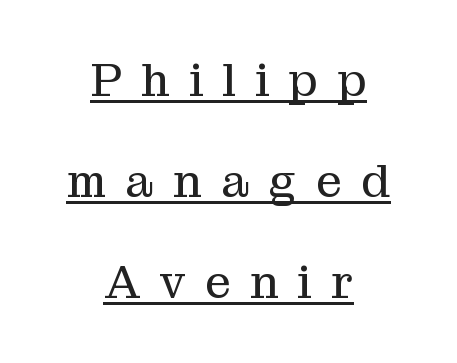
{"serif": "yes", "italic": "no", "bold": "no", "weight": "regular", "width": "normal", "stroke_contrast": "medium", "x_height": "medium", "monospaced": "no", "underline": "yes", "align": "center", "line_spacing": "loose", "line_spacing_ratio": 2.2, "letter_spacing": "wide", "letter_spacing_em": 0.42, "glyph_px": 46}
